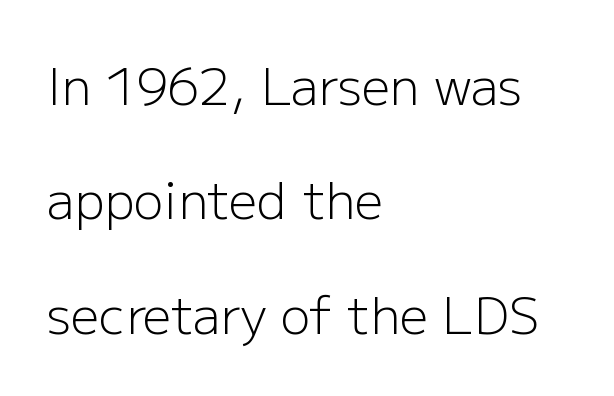
{"serif": "no", "italic": "no", "bold": "no", "weight": "light", "width": "normal", "stroke_contrast": "low", "x_height": "medium", "monospaced": "no", "underline": "no", "align": "left", "line_spacing": "loose", "line_spacing_ratio": 2.29, "letter_spacing": "normal", "letter_spacing_em": 0.0, "glyph_px": 50}
